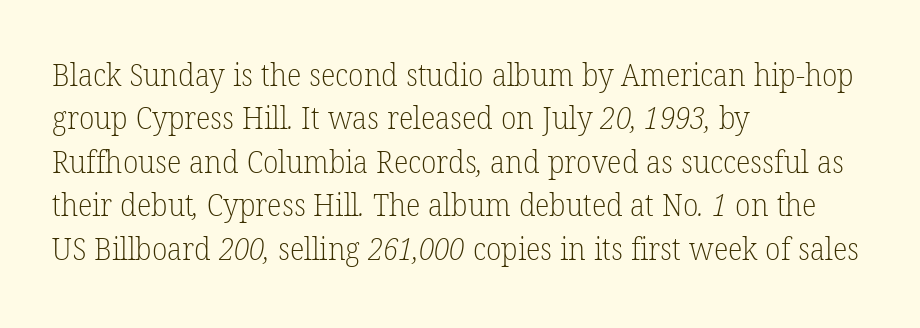
Q: Is the text bold? A: No.
Q: Is the typeface a serif or a sans-serif typeface? A: Serif.
Q: Is the text underlined? A: No.
Q: How is the paragraph aligned? A: Left-aligned.
Q: Is the spacing between letters normal or unusually wide? A: Normal.
Q: Is the spacing between lines tight, normal or loose? A: Normal.
Q: Width (condensed, normal, or wide)? A: Normal.
Q: Stroke contrast? A: Low.
Q: x-height? A: Medium.
Q: Monospaced? A: No.
